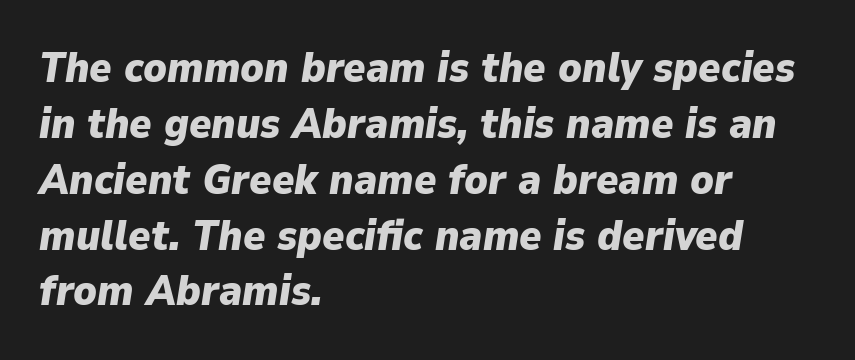
{"italic": "yes", "lean": "right", "slant_degrees": 9, "bold": "yes", "weight": "heavy", "width": "normal", "stroke_contrast": "low", "x_height": "medium", "monospaced": "no", "underline": "no", "align": "left", "line_spacing": "normal", "line_spacing_ratio": 1.33, "letter_spacing": "normal", "letter_spacing_em": 0.0, "glyph_px": 42}
